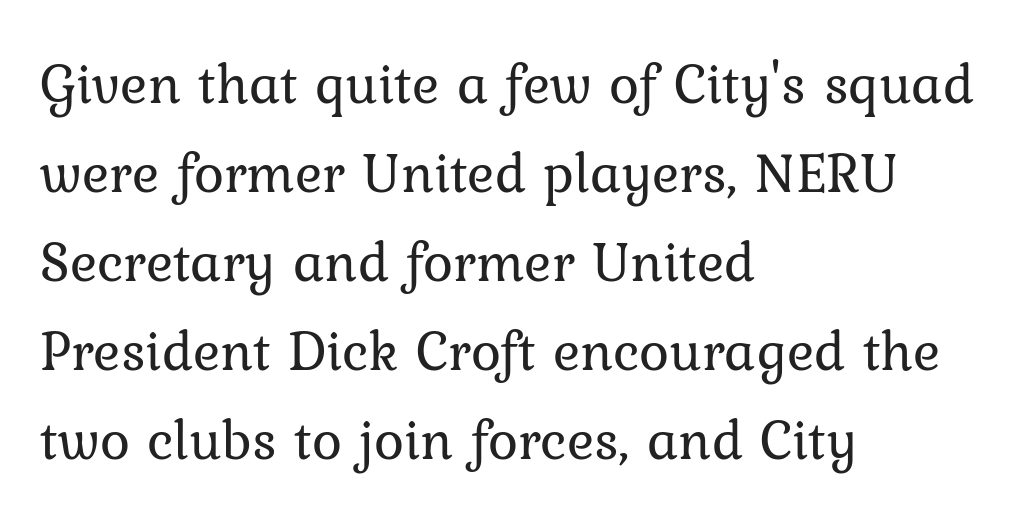
{"serif": "yes", "italic": "no", "bold": "no", "weight": "regular", "width": "normal", "stroke_contrast": "low", "x_height": "medium", "monospaced": "no", "underline": "no", "align": "left", "line_spacing": "normal", "line_spacing_ratio": 1.56, "letter_spacing": "normal", "letter_spacing_em": 0.0, "glyph_px": 57}
